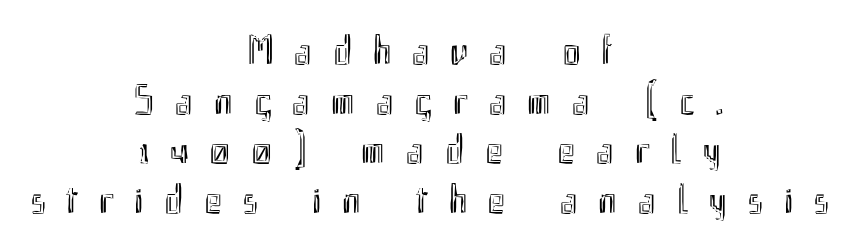
{"italic": "no", "width": "condensed", "x_height": "small", "monospaced": "no", "underline": "no", "align": "center", "line_spacing_ratio": 1.18, "letter_spacing": "wide", "letter_spacing_em": 0.5, "glyph_px": 42}
